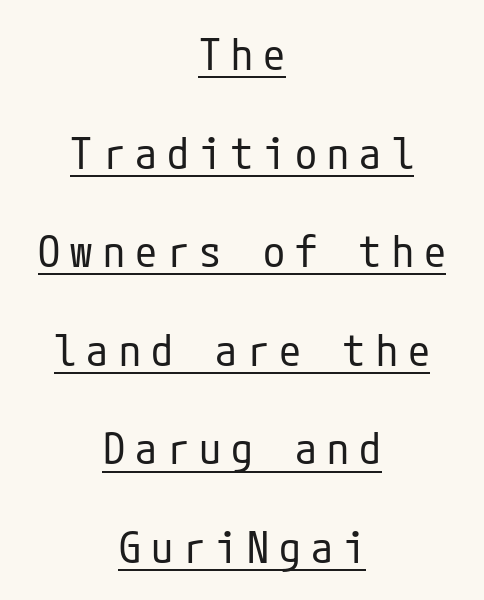
In terms of posture, this sample is upright. Has an underline been added? It has. Short note: letters widely spaced. Letters have the restrained weight of plain body copy at most. The passage shown is typeset with a sans-serif family. The vertical gap from one line to the next is large.
